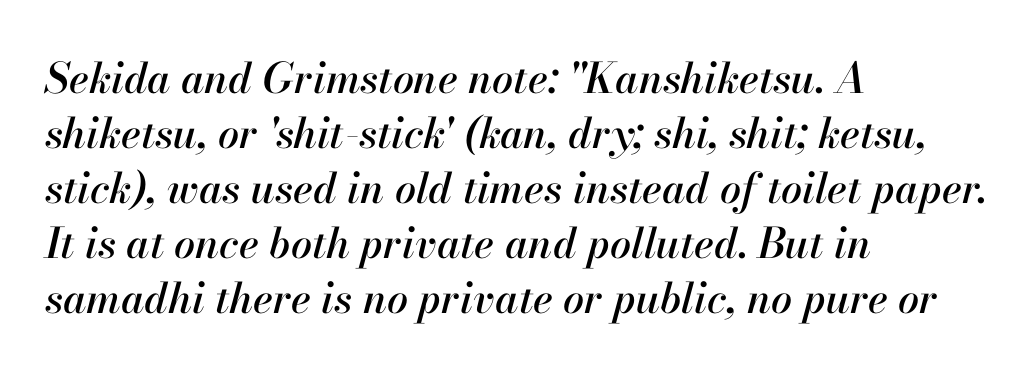
The image shows 42 px text type, italic (leaning right); set left-aligned, normal line spacing (1.31x), normal letter spacing, not underlined; high stroke contrast and a small x-height.
